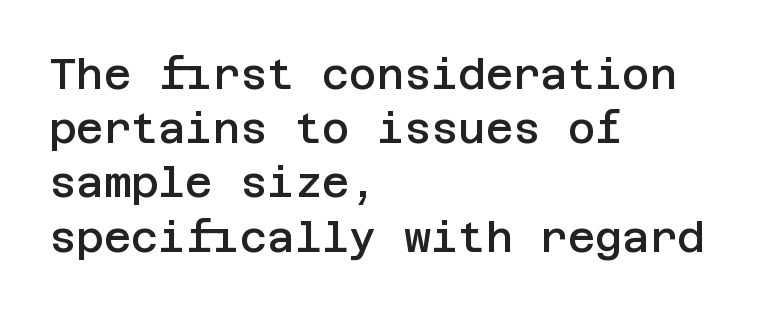
{"serif": "no", "italic": "no", "bold": "semi", "weight": "semibold", "width": "normal", "stroke_contrast": "low", "x_height": "large", "underline": "no", "align": "left", "line_spacing": "normal", "line_spacing_ratio": 1.29, "letter_spacing": "normal", "letter_spacing_em": 0.0, "glyph_px": 42}
